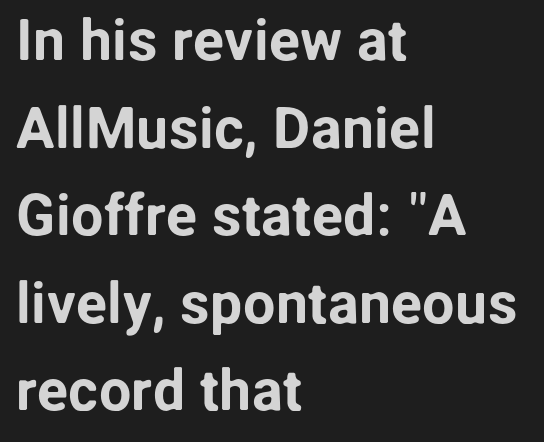
{"serif": "no", "italic": "no", "width": "normal", "stroke_contrast": "low", "x_height": "medium", "monospaced": "no", "underline": "no", "align": "left", "line_spacing": "normal", "line_spacing_ratio": 1.51, "letter_spacing": "normal", "letter_spacing_em": 0.0, "glyph_px": 58}
